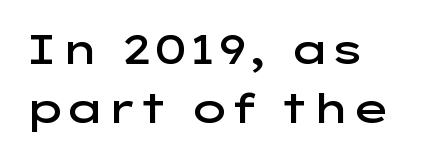
Is this a sans? Yes — the strokes have no serifs. Students, observe: this is what conventionally led text looks like. The strokes are fattened partway — semibold, not bold. The letters stand upright; this is a roman face. A student would call this left alignment; a typographer would say flush left, rag right. Proportional: the letters do not fall into vertical columns.
